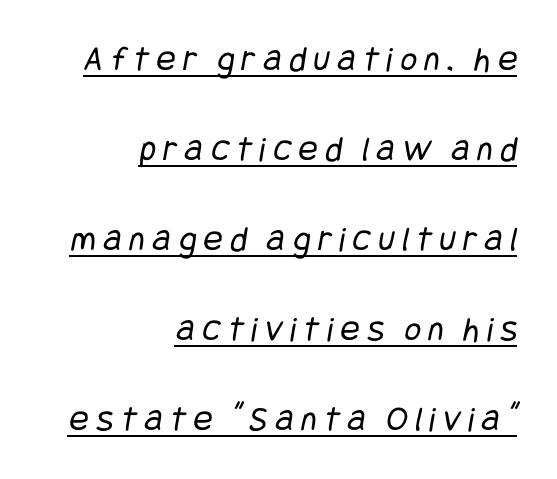
The image shows 36 px regular-weight, condensed sans-serif type; set right-aligned, loose line spacing (2.5x), unusually wide letter spacing (+0.21 em), underlined; low stroke contrast and a large x-height.
